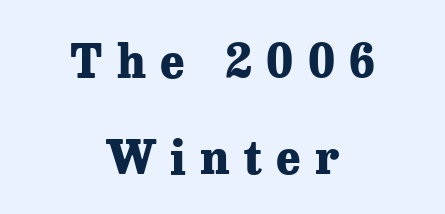
The lines in this sample share a center point and differ in where they start and stop. How are the letters spaced? Widely, with obvious added tracking. Varying glyph widths throughout — classic text-font behaviour. The face used here has the dense, thick strokes of a bold.
